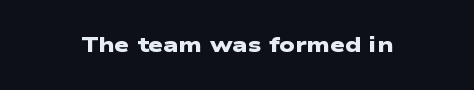
The image shows 21 px bold type; set normal letter spacing, not underlined.
